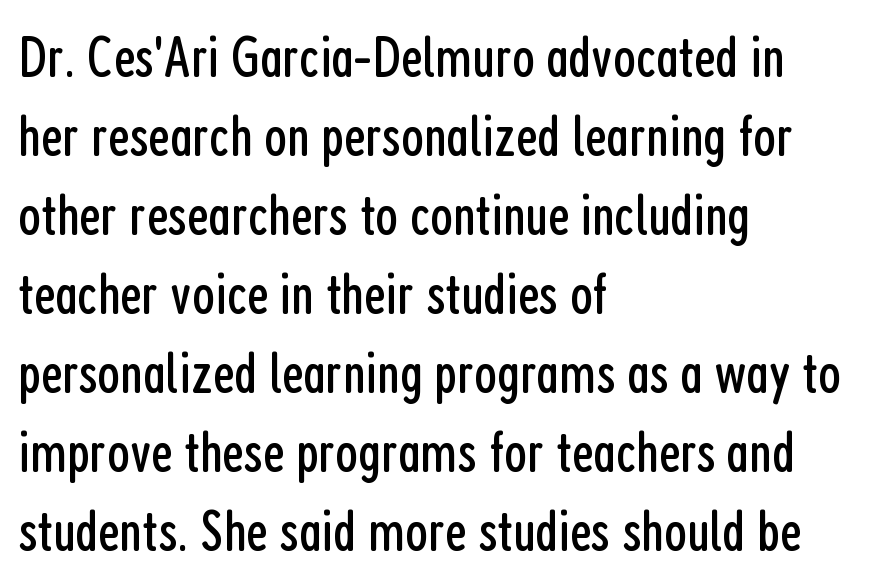
{"serif": "no", "italic": "no", "bold": "no", "weight": "regular", "width": "condensed", "stroke_contrast": "low", "x_height": "medium", "monospaced": "no", "underline": "no", "align": "left", "line_spacing": "normal", "line_spacing_ratio": 1.34, "letter_spacing": "normal", "letter_spacing_em": 0.0, "glyph_px": 59}
